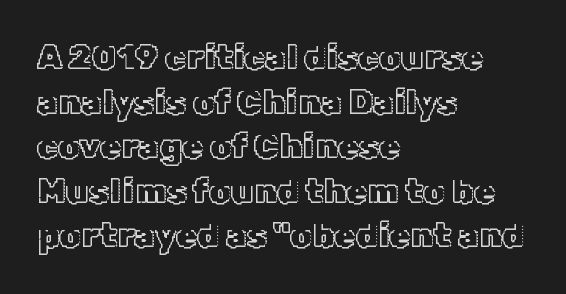
Q: Is the text italic (slanted)? A: No, it is upright.
Q: Is the text underlined? A: No.
Q: How is the paragraph aligned? A: Left-aligned.
Q: Is the spacing between letters normal or unusually wide? A: Normal.
Q: Is the spacing between lines tight, normal or loose? A: Normal.
Q: Width (condensed, normal, or wide)? A: Normal.
Q: x-height? A: Medium.
Q: Monospaced? A: No.
